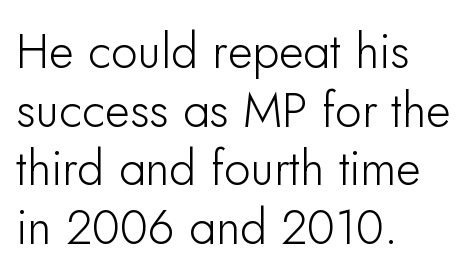
Q: Is the text italic (slanted)? A: No, it is upright.
Q: Is the typeface a serif or a sans-serif typeface? A: Sans-serif.
Q: Is the text underlined? A: No.
Q: How is the paragraph aligned? A: Left-aligned.
Q: Is the spacing between letters normal or unusually wide? A: Normal.
Q: Width (condensed, normal, or wide)? A: Normal.
Q: Stroke contrast? A: Low.
Q: x-height? A: Small.
Q: Monospaced? A: No.
